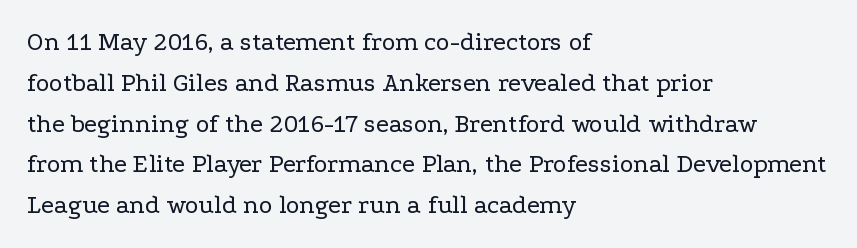
The gap between lines stays unmarked. No extra tracking has been applied to these lines. Does the leading feel generous? No, just average. Short and long lines alike share a common starting point at left.
